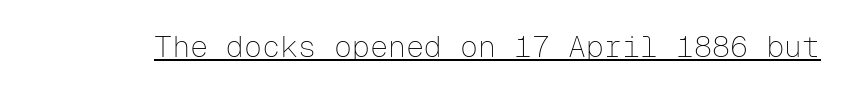
The image shows 30 px thin sans-serif type, upright, monospaced; set normal letter spacing, underlined; low stroke contrast and a medium x-height.
